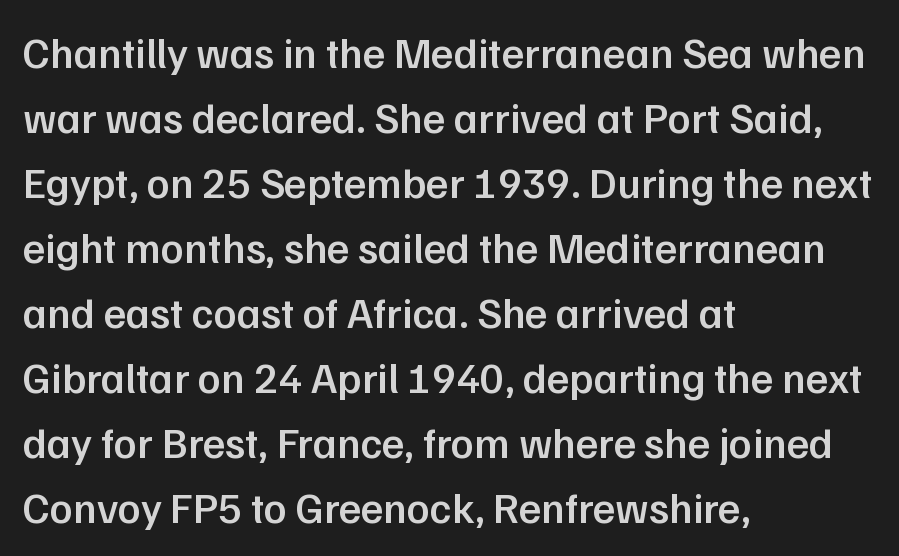
{"serif": "no", "italic": "no", "bold": "semi", "weight": "semibold", "width": "normal", "stroke_contrast": "low", "x_height": "medium", "monospaced": "no", "underline": "no", "align": "left", "line_spacing": "normal", "line_spacing_ratio": 1.51, "letter_spacing": "normal", "letter_spacing_em": 0.0, "glyph_px": 43}
